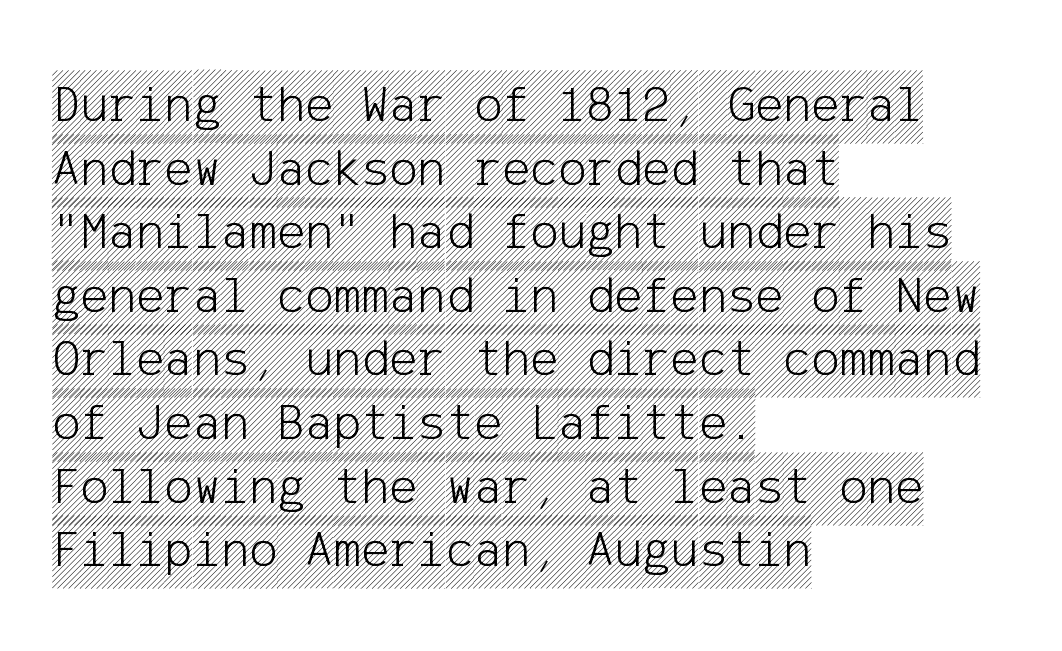
{"italic": "no", "width": "condensed", "x_height": "large", "underline": "no", "align": "left", "line_spacing_ratio": 1.2, "letter_spacing": "normal", "letter_spacing_em": 0.0, "glyph_px": 53}
